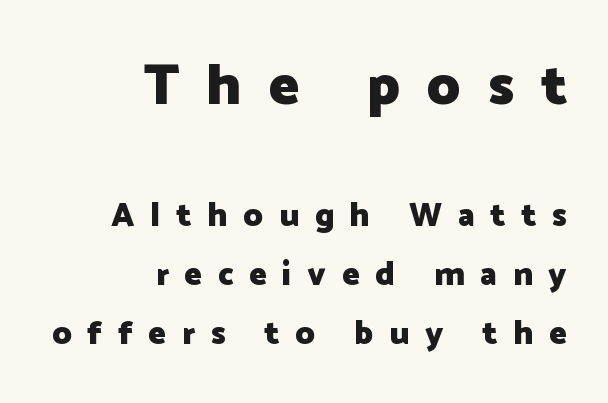
Q: Is the text bold? A: Yes.
Q: Is the text italic (slanted)? A: No, it is upright.
Q: Is the typeface a serif or a sans-serif typeface? A: Sans-serif.
Q: Is the text underlined? A: No.
Q: How is the paragraph aligned? A: Right-aligned.
Q: Is the spacing between letters normal or unusually wide? A: Unusually wide.
Q: Which block of text is set in a larger size, the first (top) or the second (bottom)? A: The first (top) one.
Q: Width (condensed, normal, or wide)? A: Normal.
Q: Stroke contrast? A: Low.
Q: x-height? A: Medium.
Q: Monospaced? A: No.
